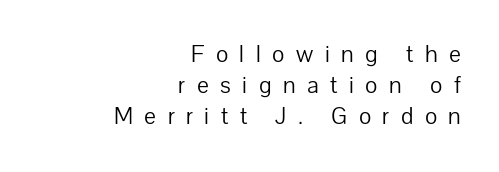
In terms of letterspacing, this is a distinctly airy, spread setting. Unbolded letterforms with no extra heft. Visually the block forms a straight wall on the right and a jagged coastline on the left. Students, observe: this is what conventionally led text looks like. Any mark beneath the type? The region is blank.
